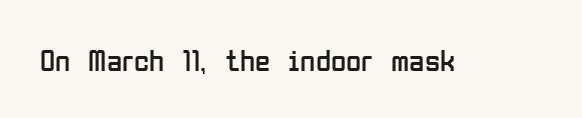
{"serif": "no", "italic": "no", "bold": "no", "weight": "regular", "width": "condensed", "stroke_contrast": "low", "x_height": "medium", "monospaced": "no", "underline": "no", "letter_spacing": "normal", "letter_spacing_em": 0.0, "glyph_px": 31}
